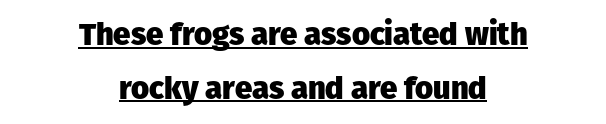
Font category for this specimen: sans-serif. The face used here appears with an underline applied. Does the weight exceed regular? Yes, all the way to bold. Teacher's note: observe the equal gaps on both sides — that is centered alignment. You could not count columns in this text — the font is proportionally spaced.
